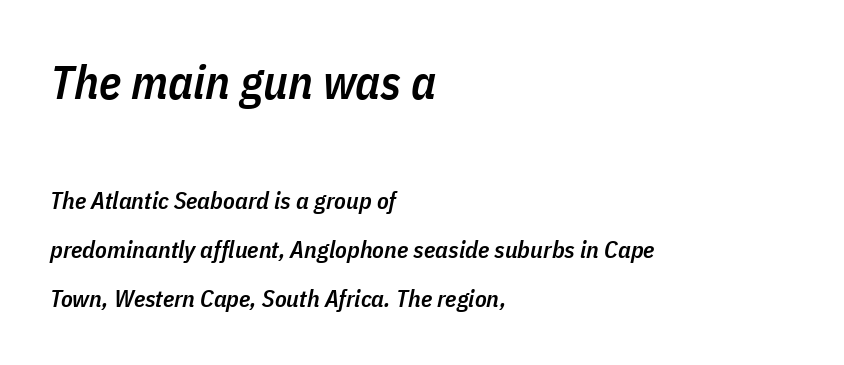
Q: Is the text bold? A: Semi-bold.
Q: Is the text italic (slanted)? A: Yes, it leans right by about 11 degrees.
Q: Is the text underlined? A: No.
Q: How is the paragraph aligned? A: Left-aligned.
Q: Is the spacing between letters normal or unusually wide? A: Normal.
Q: Is the spacing between lines tight, normal or loose? A: Loose.
Q: Which block of text is set in a larger size, the first (top) or the second (bottom)? A: The first (top) one.
Q: Width (condensed, normal, or wide)? A: Condensed.
Q: Stroke contrast? A: Low.
Q: x-height? A: Medium.
Q: Monospaced? A: No.
